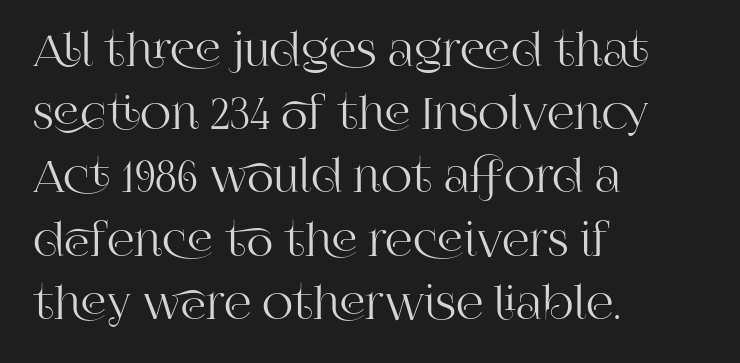
The image shows 43 px serif type, upright; set left-aligned, normal line spacing (1.47x), normal letter spacing, not underlined; high stroke contrast and a large x-height.
